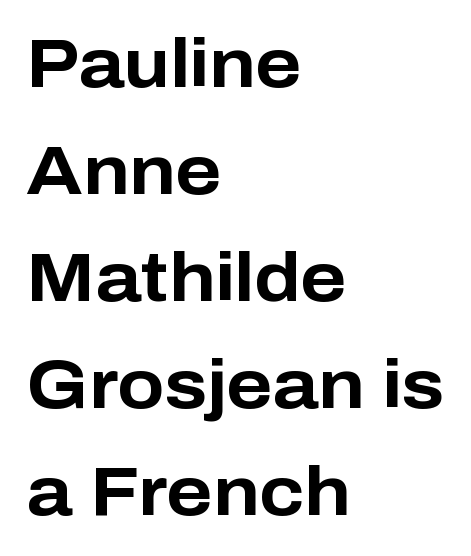
The image shows 69 px bold sans-serif type, upright; set left-aligned, normal line spacing (1.55x), normal letter spacing, not underlined; low stroke contrast and a medium x-height.
